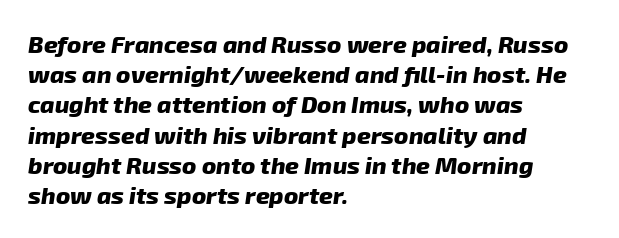
{"bold": "yes", "underline": "no", "align": "left", "line_spacing": "normal", "line_spacing_ratio": 1.26, "letter_spacing": "normal", "letter_spacing_em": 0.0, "glyph_px": 24}
